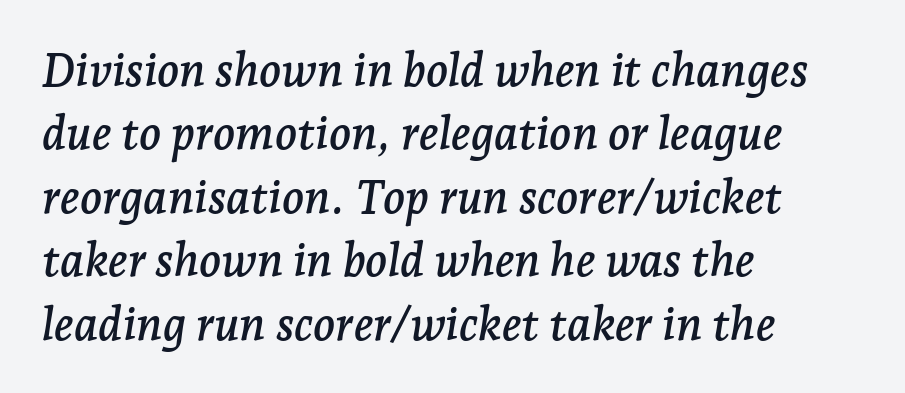
The face used here has a pronounced slope to its letters. The foot of each line stays bare and open. No extra tracking has been applied to these lines. Normally led — the rows are evenly, conventionally spaced. One-word summary of the alignment: left.
